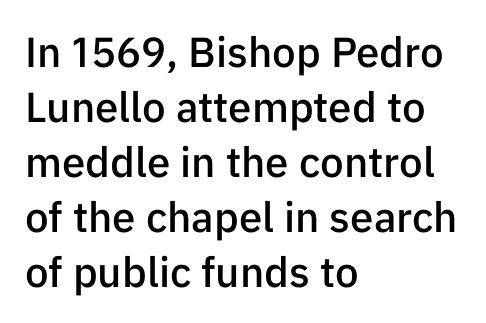
Style check: upright. Here the designer chose a conventional face with non-uniform glyph widths. Glyph-to-glyph distance matches everyday printed text. The passage is arranged the way most books set body copy — flush left.
